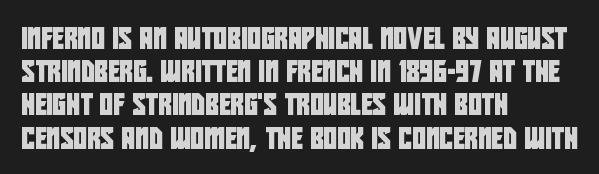
Q: Is the text underlined? A: No.
Q: How is the paragraph aligned? A: Left-aligned.
Q: Is the spacing between letters normal or unusually wide? A: Normal.
Q: Is the spacing between lines tight, normal or loose? A: Normal.
